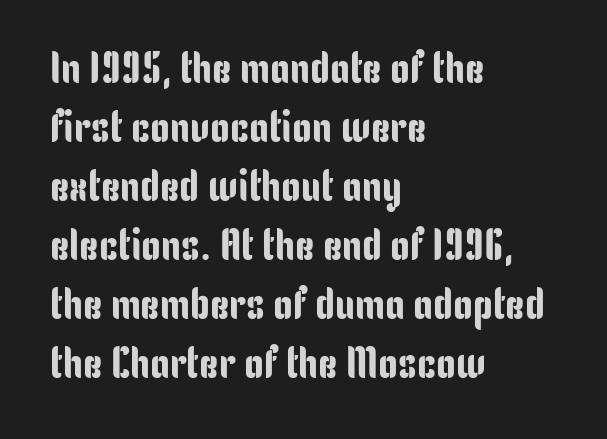
{"serif": "no", "italic": "no", "width": "condensed", "stroke_contrast": "low", "x_height": "medium", "monospaced": "no", "underline": "no", "align": "left", "line_spacing": "normal", "line_spacing_ratio": 1.34, "letter_spacing": "normal", "letter_spacing_em": 0.0, "glyph_px": 44}
